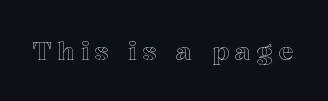
Observe the wide spacing: letters keep a clear distance from each other. The passage shown is not underscored anywhere. The specimen reads as upright at a glance.
